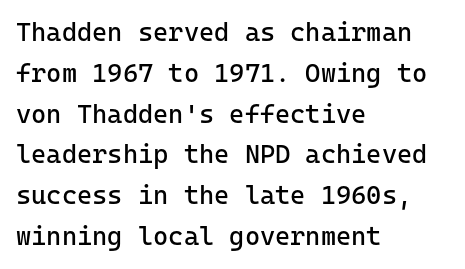
Q: Is the text bold? A: No.
Q: Is the text italic (slanted)? A: No, it is upright.
Q: Is the text underlined? A: No.
Q: How is the paragraph aligned? A: Left-aligned.
Q: Is the spacing between letters normal or unusually wide? A: Normal.
Q: Is the spacing between lines tight, normal or loose? A: Normal.
